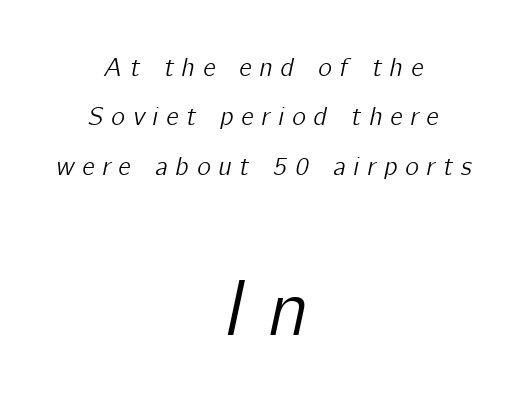
{"italic": "yes", "lean": "right", "slant_degrees": 12, "width": "normal", "stroke_contrast": "low", "x_height": "medium", "monospaced": "no", "underline": "no", "align": "center", "line_spacing": "loose", "line_spacing_ratio": 1.9, "letter_spacing": "wide", "letter_spacing_em": 0.3, "larger_block": "second", "size_ratio": 3.04, "glyph_px": 79}
